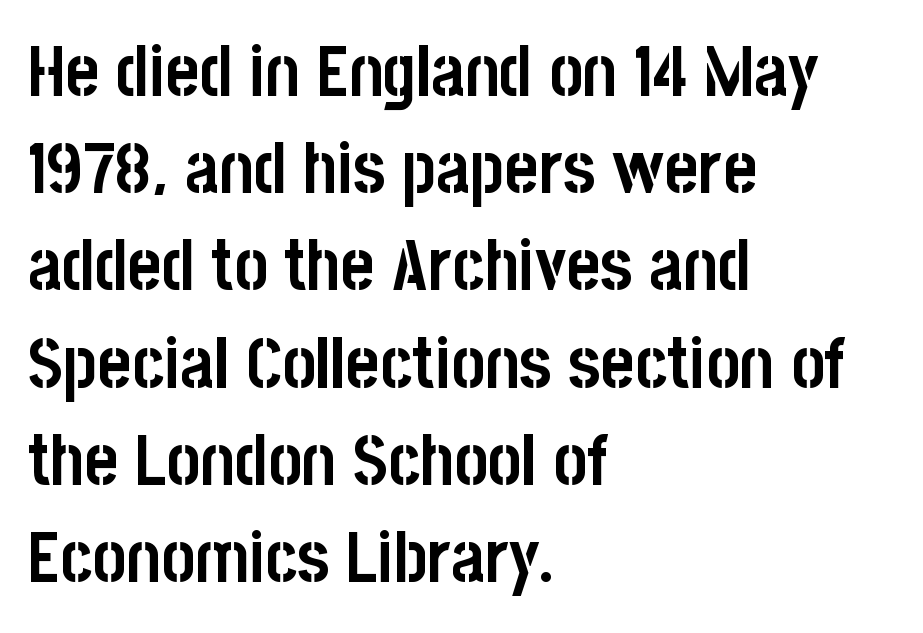
Q: Is the text bold? A: Yes.
Q: Is the text italic (slanted)? A: No, it is upright.
Q: Is the typeface a serif or a sans-serif typeface? A: Sans-serif.
Q: Is the text underlined? A: No.
Q: How is the paragraph aligned? A: Left-aligned.
Q: Is the spacing between letters normal or unusually wide? A: Normal.
Q: Is the spacing between lines tight, normal or loose? A: Normal.
Q: Width (condensed, normal, or wide)? A: Condensed.
Q: Stroke contrast? A: Low.
Q: x-height? A: Large.
Q: Monospaced? A: No.
